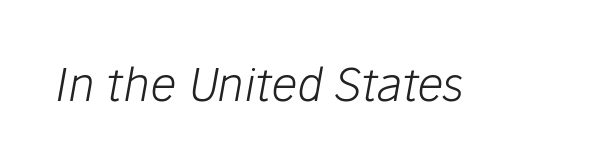
{"italic": "yes", "lean": "right", "slant_degrees": 10, "bold": "no", "weight": "light", "width": "normal", "stroke_contrast": "low", "x_height": "medium", "monospaced": "no", "underline": "no", "letter_spacing": "normal", "letter_spacing_em": 0.0, "glyph_px": 46}
